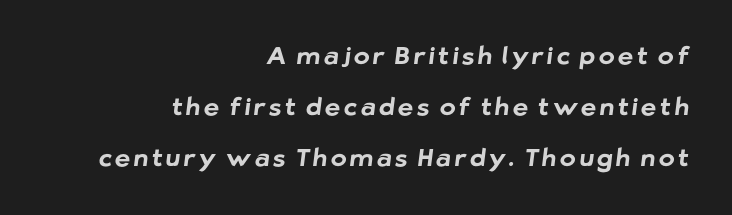
The image shows 24 px bold type; set right-aligned, loose line spacing (2.12x), not underlined.
